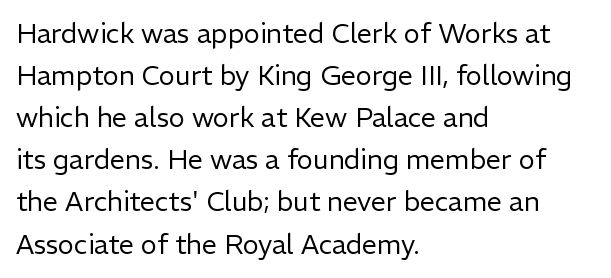
Each new line begins a customary step beneath the previous one. The passage shown is not underscored anywhere. Weight: not bold — regular or lighter. Nope, not italic — everything's standing straight. A classic flush-left, rag-right setting is used for this passage.
